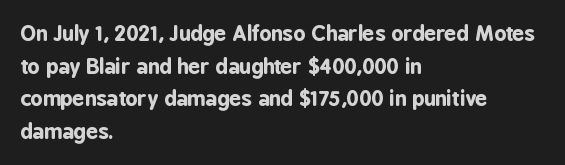
Q: Is the text bold? A: Yes.
Q: Is the text italic (slanted)? A: No, it is upright.
Q: Is the text underlined? A: No.
Q: How is the paragraph aligned? A: Left-aligned.
Q: Is the spacing between letters normal or unusually wide? A: Normal.
Q: Is the spacing between lines tight, normal or loose? A: Normal.
